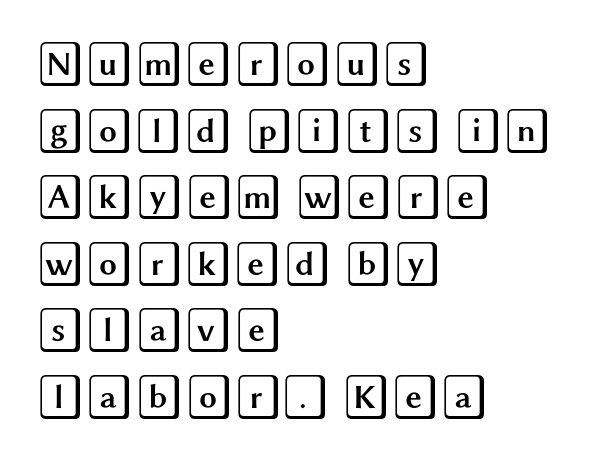
Q: Is the text italic (slanted)? A: No, it is upright.
Q: Is the text underlined? A: No.
Q: How is the paragraph aligned? A: Left-aligned.
Q: Is the spacing between letters normal or unusually wide? A: Normal.
Q: Is the spacing between lines tight, normal or loose? A: Normal.
Q: Width (condensed, normal, or wide)? A: Wide.
Q: x-height? A: Large.
